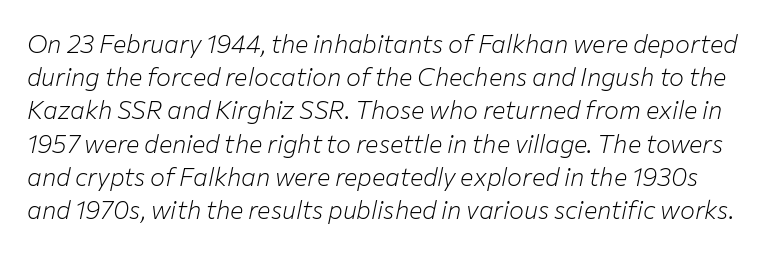
Q: Is the text bold? A: No.
Q: Is the text italic (slanted)? A: Yes, it leans right by about 12 degrees.
Q: Is the text underlined? A: No.
Q: Is the spacing between letters normal or unusually wide? A: Normal.
Q: Is the spacing between lines tight, normal or loose? A: Normal.
